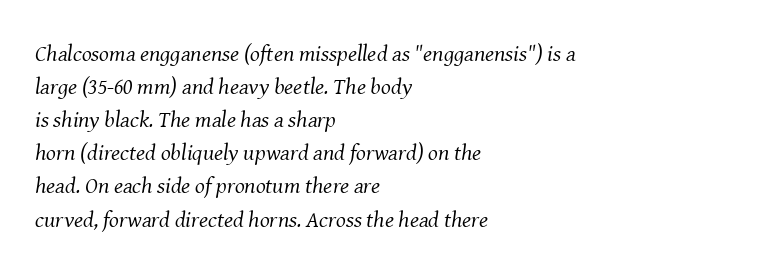
The image shows 23 px text type, italic (leaning right); set left-aligned, normal line spacing (1.44x), normal letter spacing, not underlined.
